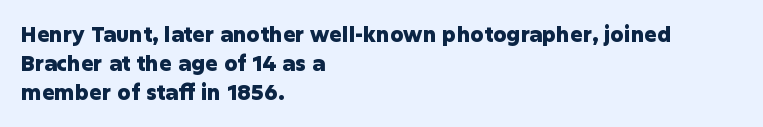
{"italic": "no", "bold": "yes", "underline": "no", "align": "left", "line_spacing": "normal", "line_spacing_ratio": 1.37, "letter_spacing": "normal", "letter_spacing_em": 0.0, "glyph_px": 21}
